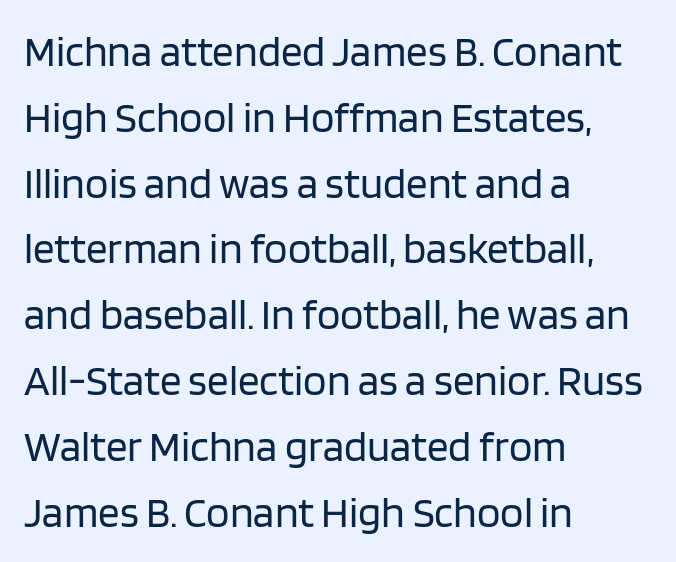
The image shows 43 px regular-weight sans-serif type, upright; set left-aligned, normal line spacing (1.53x), normal letter spacing, not underlined; low stroke contrast and a large x-height.
